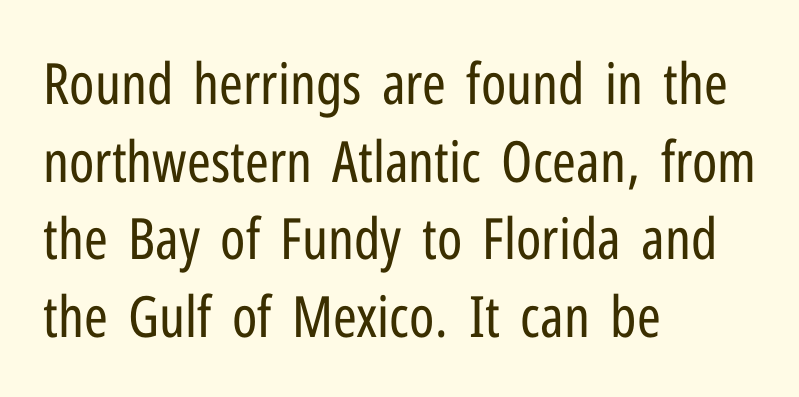
Q: Is the text bold? A: No.
Q: Is the text italic (slanted)? A: No, it is upright.
Q: Is the typeface a serif or a sans-serif typeface? A: Sans-serif.
Q: Is the text underlined? A: No.
Q: How is the paragraph aligned? A: Left-aligned.
Q: Is the spacing between letters normal or unusually wide? A: Normal.
Q: Is the spacing between lines tight, normal or loose? A: Normal.
Q: Width (condensed, normal, or wide)? A: Condensed.
Q: Stroke contrast? A: Low.
Q: x-height? A: Medium.
Q: Monospaced? A: No.
